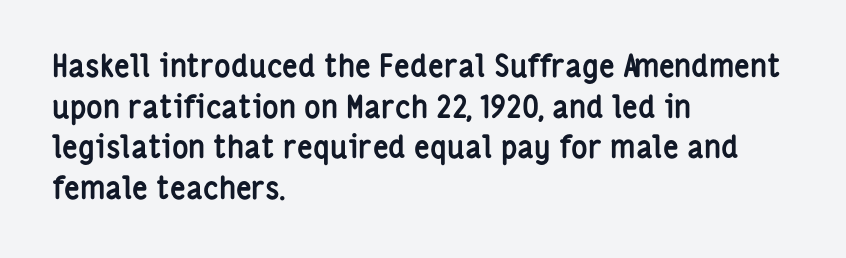
The image shows 31 px semibold, condensed sans-serif type, upright; set left-aligned, normal line spacing (1.31x), normal letter spacing, not underlined; low stroke contrast and a medium x-height.
